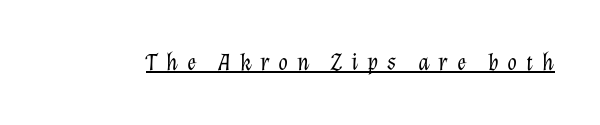
Weight: in the light-to-regular range. An italicized treatment has been applied to the whole sample. This rendering widens character spacing well past its baseline value. Notice how a bar underscores the lettering throughout.
